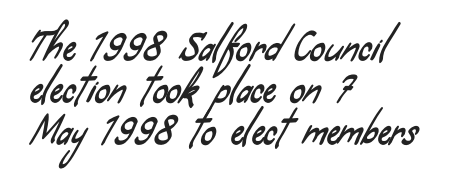
{"serif": "no", "width": "condensed", "stroke_contrast": "low", "x_height": "small", "monospaced": "no", "underline": "no", "align": "left", "line_spacing": "tight", "line_spacing_ratio": 1.13, "letter_spacing": "normal", "letter_spacing_em": 0.0, "glyph_px": 37}
